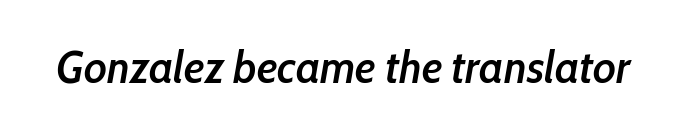
Q: Is the text bold? A: Semi-bold.
Q: Is the text italic (slanted)? A: Yes, it leans right by about 10 degrees.
Q: Is the text underlined? A: No.
Q: Is the spacing between letters normal or unusually wide? A: Normal.
Q: Width (condensed, normal, or wide)? A: Condensed.
Q: Stroke contrast? A: Low.
Q: x-height? A: Medium.
Q: Monospaced? A: No.
